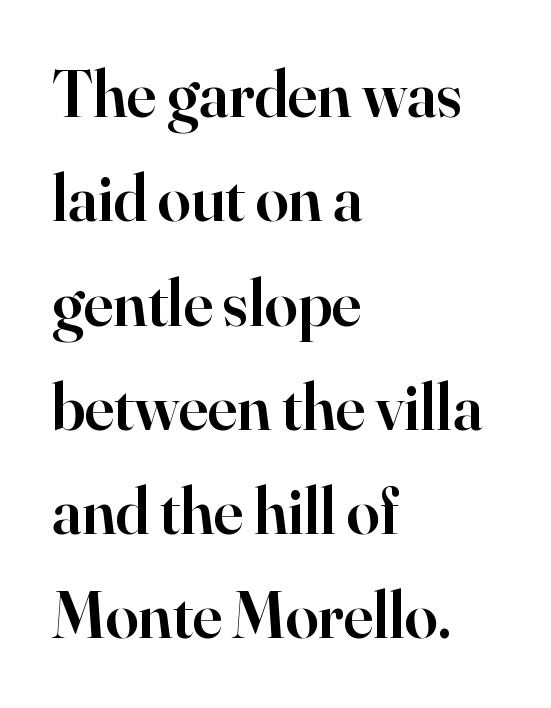
The image shows 66 px semibold serif type, upright; set left-aligned, normal line spacing (1.58x), normal letter spacing, not underlined; high stroke contrast and a small x-height.
